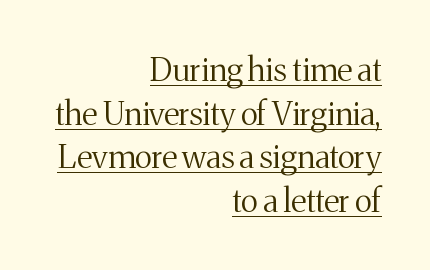
Q: Is the text bold? A: No.
Q: Is the text italic (slanted)? A: No, it is upright.
Q: Is the typeface a serif or a sans-serif typeface? A: Serif.
Q: Is the text underlined? A: Yes.
Q: How is the paragraph aligned? A: Right-aligned.
Q: Is the spacing between letters normal or unusually wide? A: Normal.
Q: Is the spacing between lines tight, normal or loose? A: Normal.
Q: Width (condensed, normal, or wide)? A: Normal.
Q: Stroke contrast? A: Medium.
Q: x-height? A: Medium.
Q: Monospaced? A: No.
